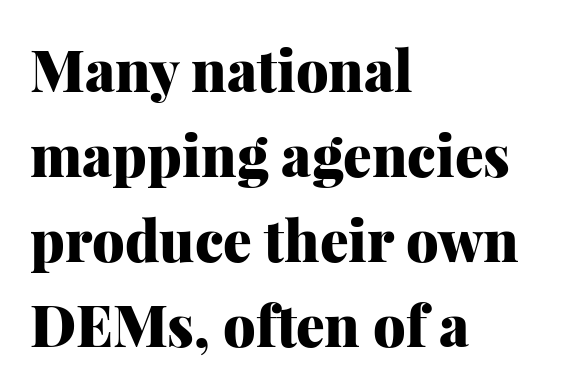
Q: Is the text bold? A: Yes.
Q: Is the text italic (slanted)? A: No, it is upright.
Q: Is the typeface a serif or a sans-serif typeface? A: Serif.
Q: Is the text underlined? A: No.
Q: How is the paragraph aligned? A: Left-aligned.
Q: Is the spacing between letters normal or unusually wide? A: Normal.
Q: Is the spacing between lines tight, normal or loose? A: Normal.
Q: Width (condensed, normal, or wide)? A: Normal.
Q: Stroke contrast? A: Medium.
Q: x-height? A: Medium.
Q: Monospaced? A: No.
